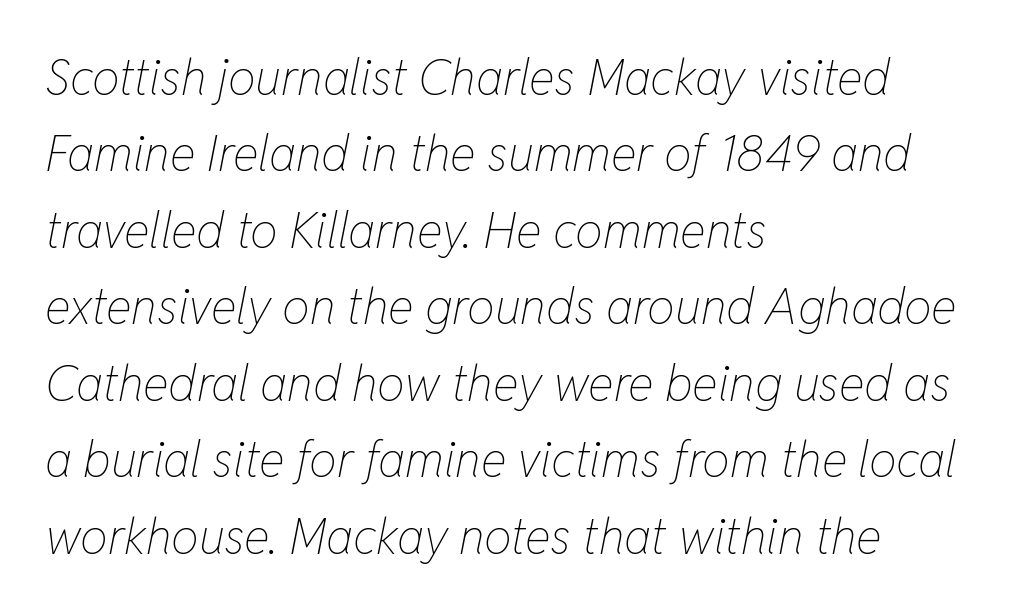
{"italic": "yes", "lean": "right", "slant_degrees": 11, "bold": "no", "weight": "thin", "width": "condensed", "stroke_contrast": "low", "x_height": "medium", "monospaced": "no", "underline": "no", "align": "left", "line_spacing": "normal", "line_spacing_ratio": 1.56, "letter_spacing": "normal", "letter_spacing_em": 0.0, "glyph_px": 49}
